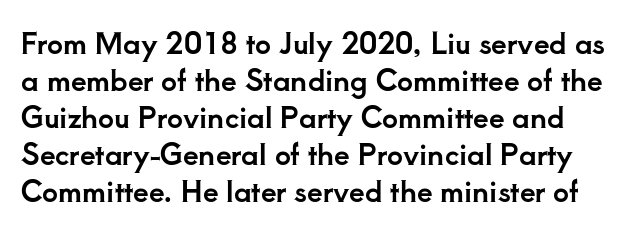
The image shows 28 px serif type, upright; set normal line spacing (1.32x), normal letter spacing, not underlined; low stroke contrast and a small x-height.
